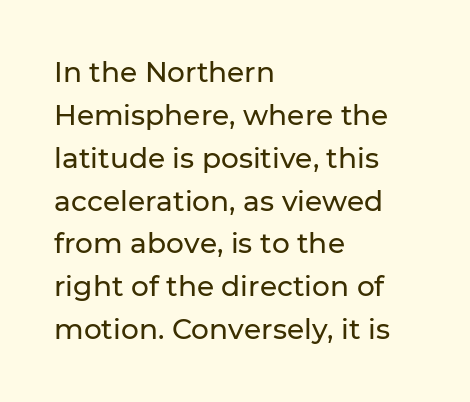
The image shows 28 px sans-serif type, upright; set left-aligned, normal line spacing (1.53x), normal letter spacing, not underlined; low stroke contrast and a medium x-height.
